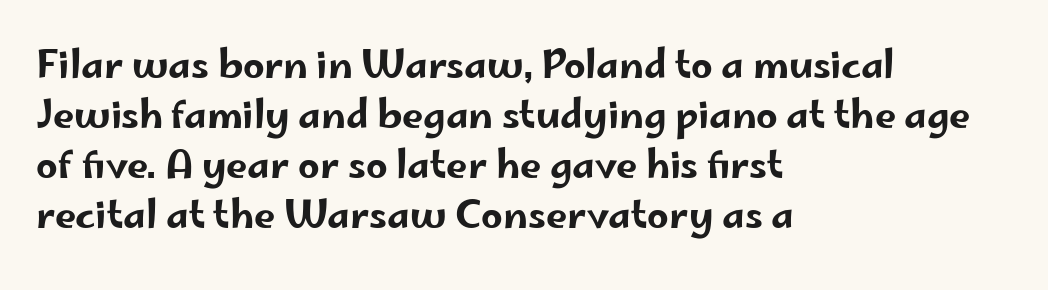
Q: Is the text italic (slanted)? A: No, it is upright.
Q: Is the typeface a serif or a sans-serif typeface? A: Sans-serif.
Q: Is the text underlined? A: No.
Q: How is the paragraph aligned? A: Left-aligned.
Q: Is the spacing between letters normal or unusually wide? A: Normal.
Q: Is the spacing between lines tight, normal or loose? A: Normal.
Q: Width (condensed, normal, or wide)? A: Wide.
Q: Stroke contrast? A: Low.
Q: x-height? A: Small.
Q: Monospaced? A: No.
